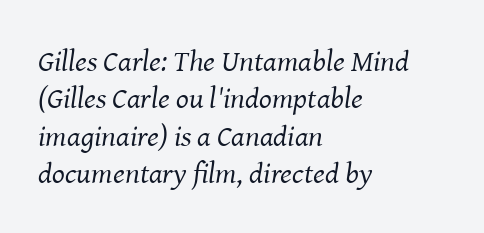
Q: Is the text bold? A: No.
Q: Is the text italic (slanted)? A: Yes, it leans right by about 8 degrees.
Q: Is the typeface a serif or a sans-serif typeface? A: Serif.
Q: Is the text underlined? A: No.
Q: How is the paragraph aligned? A: Left-aligned.
Q: Is the spacing between letters normal or unusually wide? A: Normal.
Q: Is the spacing between lines tight, normal or loose? A: Normal.
Q: Width (condensed, normal, or wide)? A: Normal.
Q: Stroke contrast? A: Medium.
Q: x-height? A: Medium.
Q: Monospaced? A: No.
